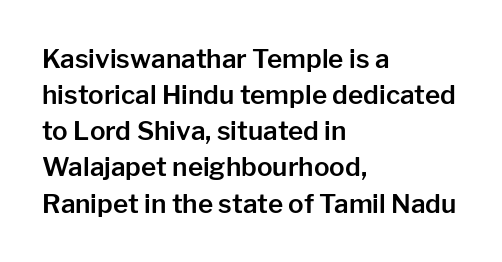
The image shows 26 px text type, upright; set left-aligned, normal line spacing (1.39x), normal letter spacing, not underlined.
